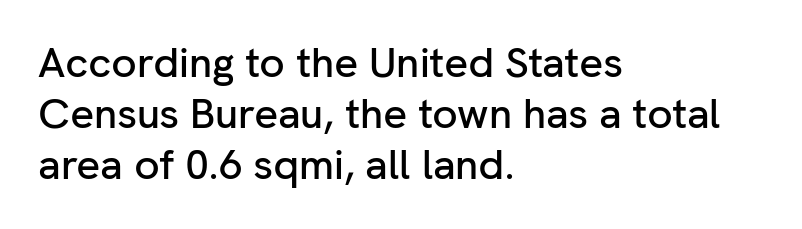
Q: Is the text italic (slanted)? A: No, it is upright.
Q: Is the typeface a serif or a sans-serif typeface? A: Sans-serif.
Q: Is the text underlined? A: No.
Q: How is the paragraph aligned? A: Left-aligned.
Q: Is the spacing between letters normal or unusually wide? A: Normal.
Q: Width (condensed, normal, or wide)? A: Normal.
Q: Stroke contrast? A: Low.
Q: x-height? A: Medium.
Q: Monospaced? A: No.
